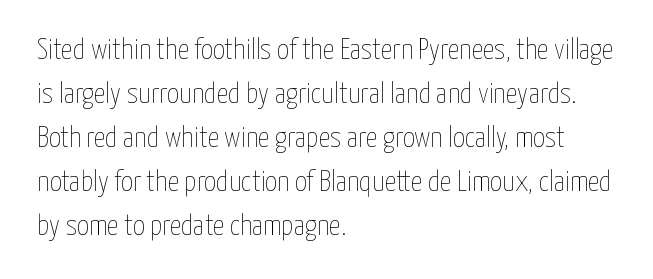
Q: Is the text bold? A: No.
Q: Is the text italic (slanted)? A: No, it is upright.
Q: Is the text underlined? A: No.
Q: How is the paragraph aligned? A: Left-aligned.
Q: Is the spacing between letters normal or unusually wide? A: Normal.
Q: Is the spacing between lines tight, normal or loose? A: Normal.
Q: Width (condensed, normal, or wide)? A: Condensed.
Q: Stroke contrast? A: Low.
Q: x-height? A: Medium.
Q: Monospaced? A: No.
